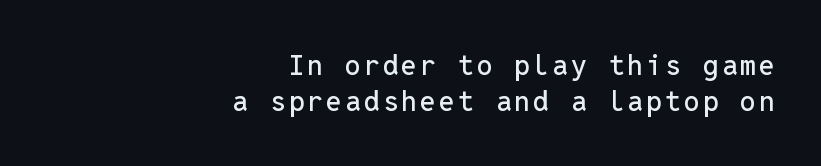
{"serif": "no", "italic": "no", "width": "normal", "stroke_contrast": "low", "x_height": "medium", "monospaced": "yes", "underline": "no", "align": "right", "line_spacing": "normal", "line_spacing_ratio": 1.27, "glyph_px": 28}
